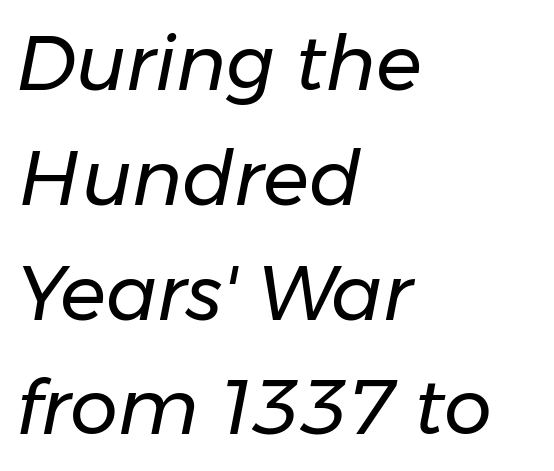
{"italic": "yes", "lean": "right", "slant_degrees": 11, "bold": "no", "weight": "regular", "width": "normal", "stroke_contrast": "low", "x_height": "medium", "monospaced": "no", "underline": "no", "align": "left", "line_spacing": "normal", "line_spacing_ratio": 1.51, "letter_spacing": "normal", "letter_spacing_em": 0.0, "glyph_px": 76}
